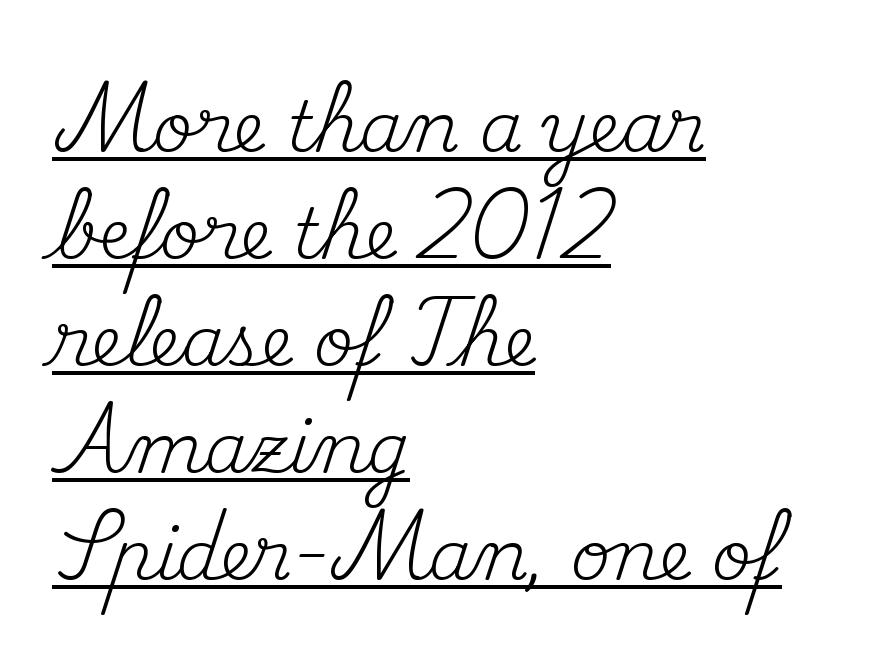
Q: Is the text bold? A: No.
Q: Is the text italic (slanted)? A: Yes.
Q: Is the typeface a serif or a sans-serif typeface? A: Serif.
Q: Is the text underlined? A: Yes.
Q: How is the paragraph aligned? A: Left-aligned.
Q: Is the spacing between letters normal or unusually wide? A: Normal.
Q: Is the spacing between lines tight, normal or loose? A: Normal.
Q: Width (condensed, normal, or wide)? A: Normal.
Q: Stroke contrast? A: Medium.
Q: x-height? A: Small.
Q: Monospaced? A: No.
